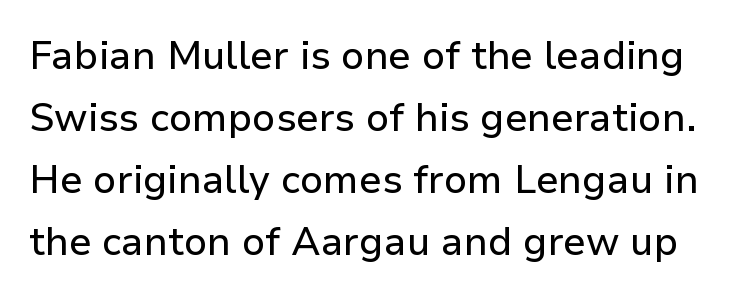
Q: Is the text italic (slanted)? A: No, it is upright.
Q: Is the typeface a serif or a sans-serif typeface? A: Sans-serif.
Q: Is the text underlined? A: No.
Q: Is the spacing between letters normal or unusually wide? A: Normal.
Q: Is the spacing between lines tight, normal or loose? A: Normal.
Q: Width (condensed, normal, or wide)? A: Normal.
Q: Stroke contrast? A: Low.
Q: x-height? A: Medium.
Q: Monospaced? A: No.
